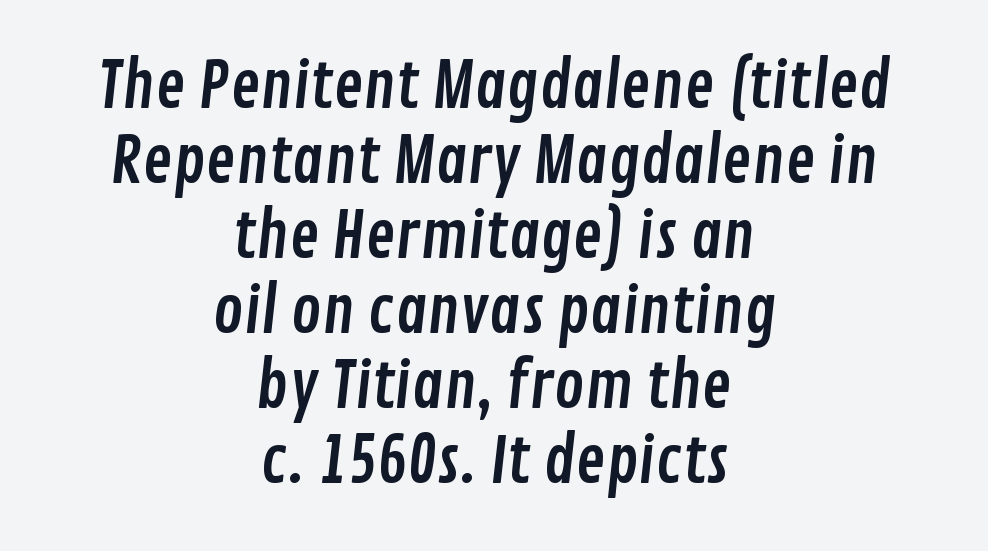
No extra tracking has been applied to these lines. Varying glyph widths throughout — classic text-font behaviour. Notice how the passage keeps no hard edge, just a central spine. Observe the absence of serifs on each vertical stroke in this sample. Anything drawn beneath the words? Only blank space.
